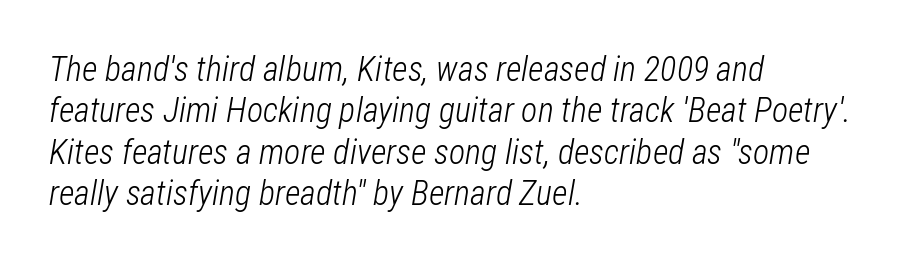
The image shows 34 px light, condensed type, italic (leaning right); set left-aligned, line spacing 1.22x, normal letter spacing, not underlined; low stroke contrast and a medium x-height.
